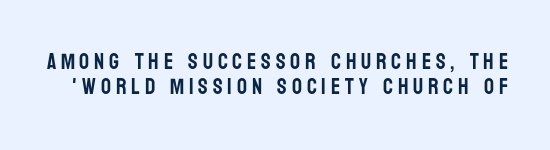
Q: Is the text italic (slanted)? A: No, it is upright.
Q: Is the text underlined? A: No.
Q: Is the spacing between letters normal or unusually wide? A: Unusually wide.
Q: Is the spacing between lines tight, normal or loose? A: Tight.
